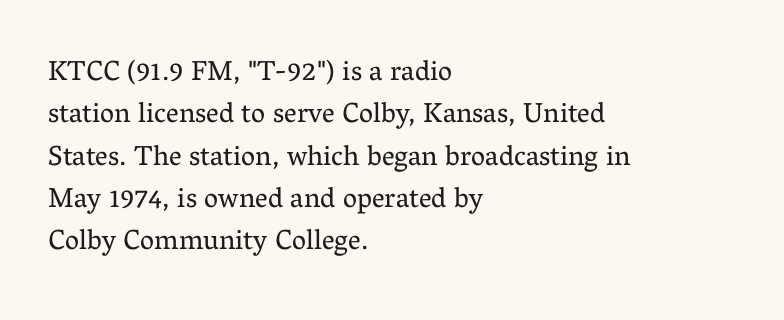
Short and long lines alike share a common starting point at left. The typography opts for an upright posture over an oblique one. This sample uses a serif face. The rendering uses natural spacing where letterforms have individual widths. Students, note that the glyphs here touch the page at normal intervals. Quick note: interline space is typical.
